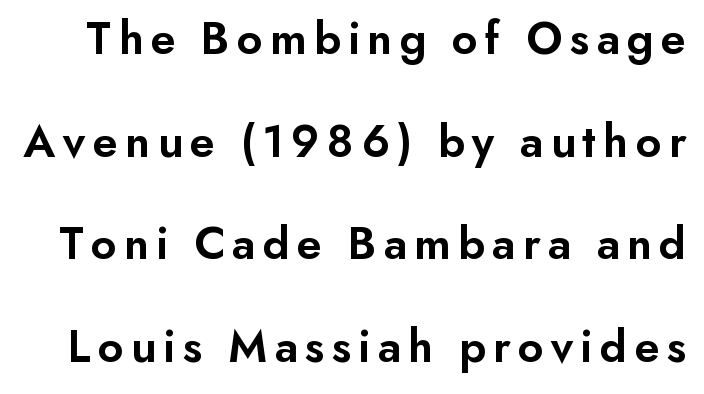
The image shows 48 px semibold sans-serif type, upright; set loose line spacing (2.14x), not underlined; low stroke contrast and a small x-height.
